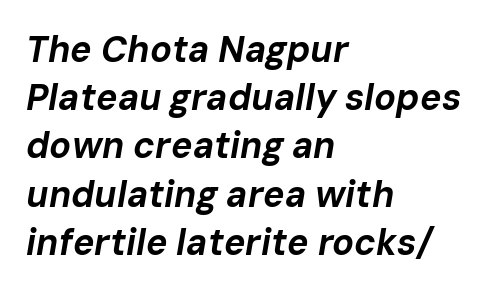
Is the type bold? Yes — the strokes are clearly thick and heavy. Line spacing here is normal. Underlining? Definitely not there. Tall strokes in this sample are angled rather than plumb. Varying glyph widths throughout — classic text-font behaviour.
